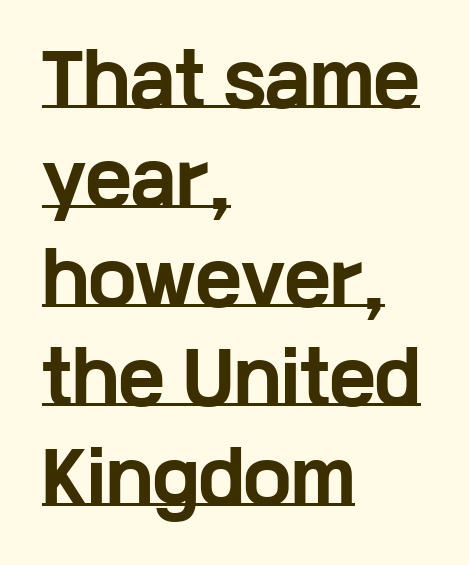
{"serif": "no", "italic": "no", "bold": "yes", "weight": "bold", "width": "wide", "stroke_contrast": "low", "x_height": "medium", "monospaced": "no", "underline": "yes", "align": "left", "line_spacing": "normal", "line_spacing_ratio": 1.42, "letter_spacing": "normal", "letter_spacing_em": 0.0, "glyph_px": 70}
